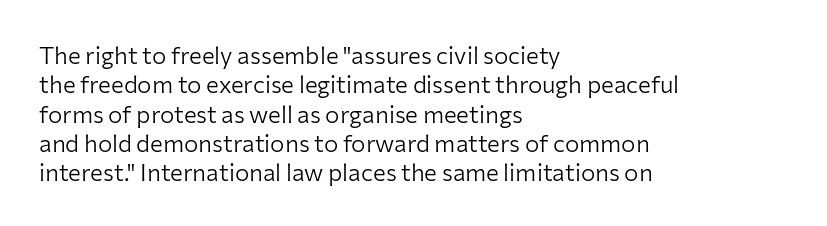
Notice how the stems are strictly vertical — no italics here. Standard letterfit; no display-style spreading of the glyphs. The space beneath each line is pristine and unruled. Counters stay open thanks to moderate or lighter strokes. A classic flush-left, rag-right setting is used for this passage.
